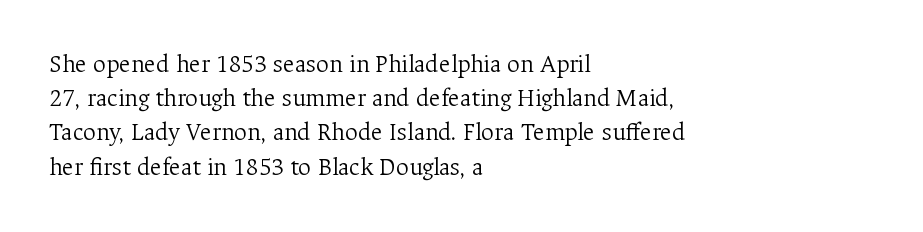
{"italic": "no", "bold": "no", "underline": "no", "align": "left", "line_spacing": "normal", "line_spacing_ratio": 1.37, "letter_spacing": "normal", "letter_spacing_em": 0.0, "glyph_px": 25}
